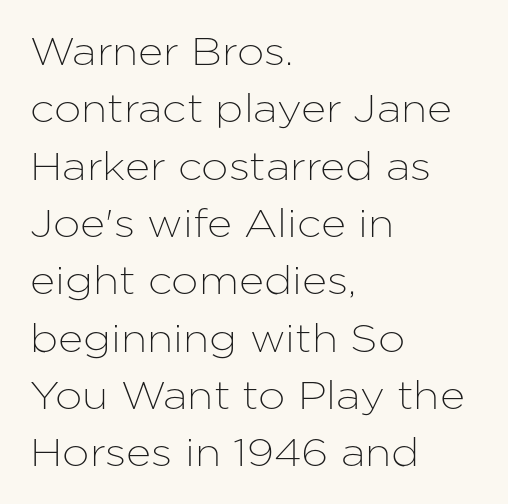
{"serif": "no", "italic": "no", "width": "normal", "stroke_contrast": "low", "x_height": "medium", "monospaced": "no", "underline": "no", "align": "left", "line_spacing": "normal", "line_spacing_ratio": 1.47, "letter_spacing": "normal", "letter_spacing_em": 0.0, "glyph_px": 39}
